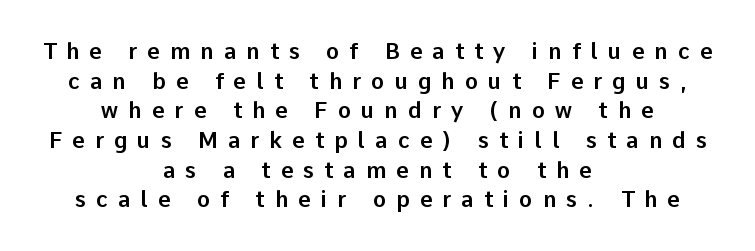
A typesetter would call this leading conventional body-copy spacing. This is the regular roman posture of the typeface. The rag falls on both sides of this text block equally. The type is letterspaced generously, with wide tracking.
